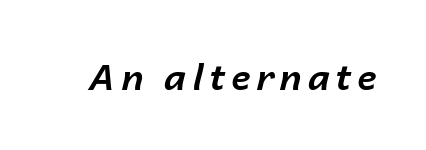
{"italic": "yes", "lean": "right", "slant_degrees": 14, "bold": "yes", "weight": "bold", "width": "normal", "stroke_contrast": "low", "x_height": "medium", "monospaced": "no", "underline": "no", "glyph_px": 36}
